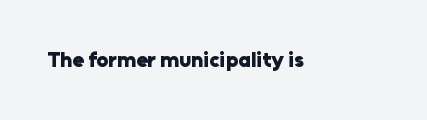
The letterforms sit shoulder to shoulder at normal distance. These lines were composed using upright roman letters. Check the space under the baseline: it is left empty. The sample has been set heavy, in full bold.
